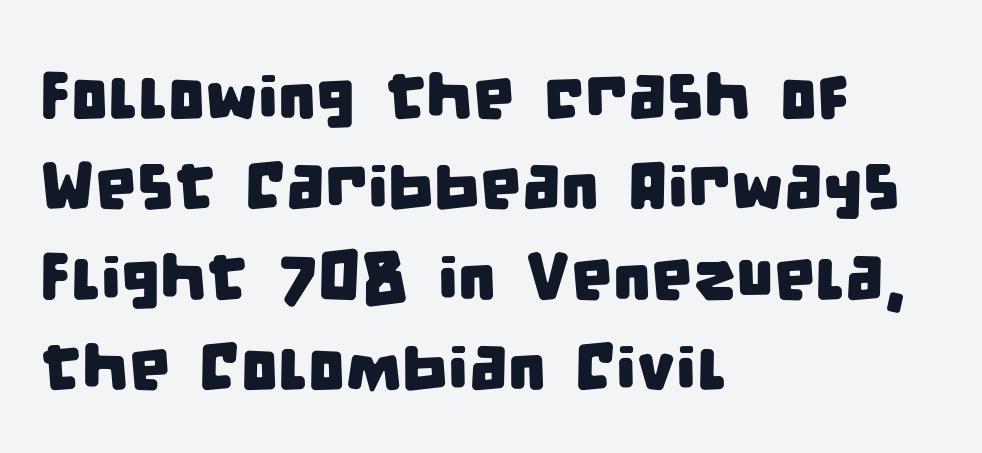
The image shows 66 px condensed sans-serif type; set left-aligned, normal line spacing (1.37x), normal letter spacing, not underlined; low stroke contrast and a large x-height.
